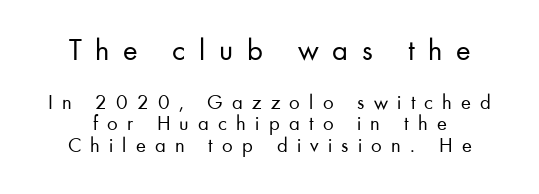
The image shows 31 px regular-weight sans-serif type, upright; set tight line spacing (1.03x), unusually wide letter spacing (+0.44 em), not underlined; the first (top) block is 1.48x larger; low stroke contrast and a small x-height.
